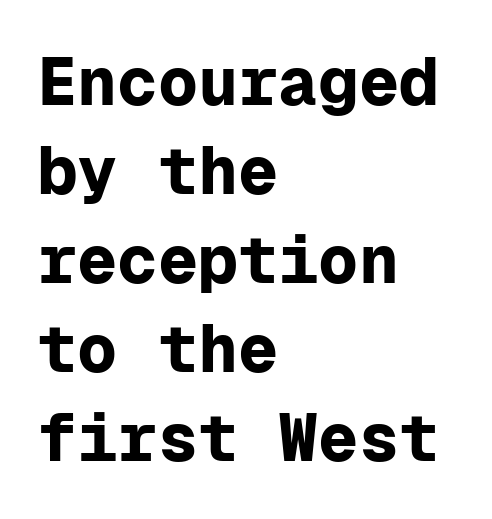
Think of a typewriter: that constant character pitch is what you see here. The rendering uses a moderate line-height, typical for paragraphs. In terms of letterform style, serifs are entirely absent. The passage is arranged the way most books set body copy — flush left. Thick stems and heavy bowls — unmistakably bold.
